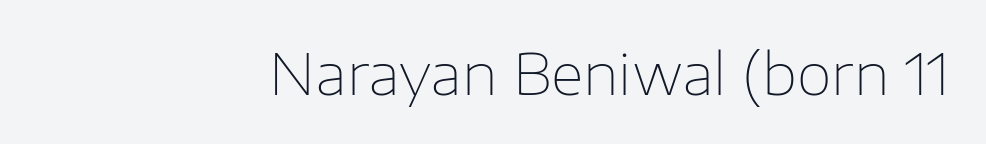
The axis of the letterforms is exactly vertical. Looks like regular typesetting: each glyph gets only the width it needs. Descender tails drop into unmarked territory. This reads as an unemphasized weight, regular at the heaviest.
